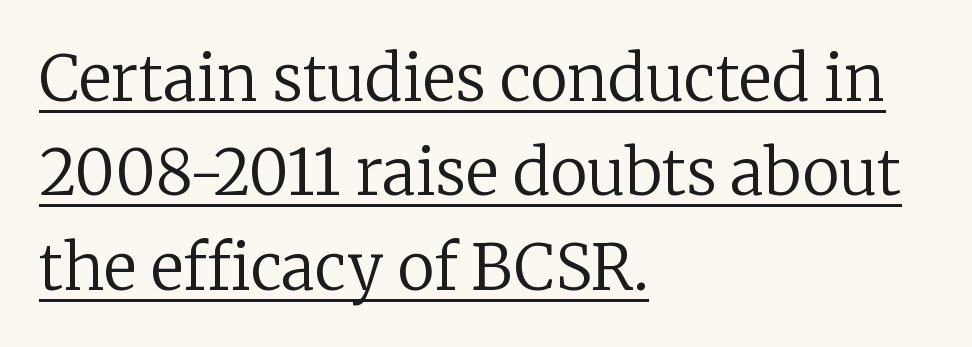
The image shows 63 px regular-weight serif type, upright; set left-aligned, normal line spacing (1.5x), normal letter spacing, underlined; low stroke contrast and a medium x-height.
